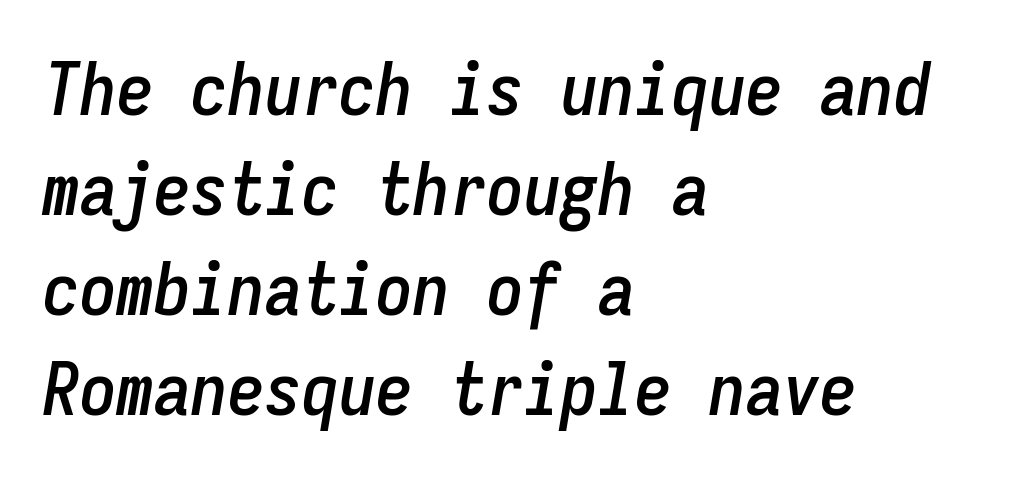
{"italic": "yes", "lean": "right", "slant_degrees": 9, "width": "condensed", "stroke_contrast": "low", "x_height": "medium", "monospaced": "yes", "underline": "no", "align": "left", "line_spacing": "normal", "line_spacing_ratio": 1.35, "letter_spacing": "normal", "letter_spacing_em": 0.0, "glyph_px": 74}
